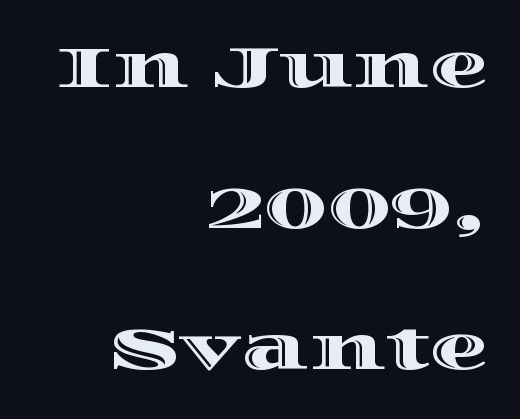
The image shows 58 px wide type, upright; set right-aligned, loose line spacing (2.43x), normal letter spacing, not underlined; a large x-height.
